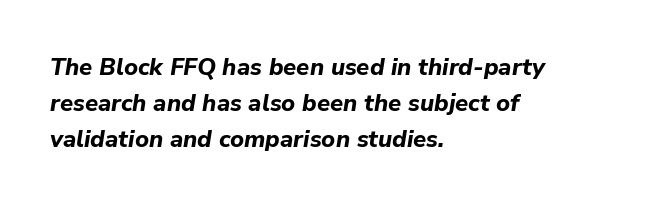
Q: Is the text bold? A: Yes.
Q: Is the text italic (slanted)? A: Yes, it leans right by about 9 degrees.
Q: Is the text underlined? A: No.
Q: How is the paragraph aligned? A: Left-aligned.
Q: Is the spacing between letters normal or unusually wide? A: Normal.
Q: Is the spacing between lines tight, normal or loose? A: Normal.
